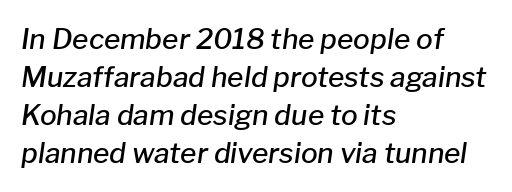
{"italic": "yes", "lean": "right", "slant_degrees": 8, "bold": "semi", "weight": "semibold", "width": "normal", "stroke_contrast": "low", "x_height": "medium", "monospaced": "no", "underline": "no", "align": "left", "line_spacing": "normal", "line_spacing_ratio": 1.36, "letter_spacing": "normal", "letter_spacing_em": 0.0, "glyph_px": 28}
